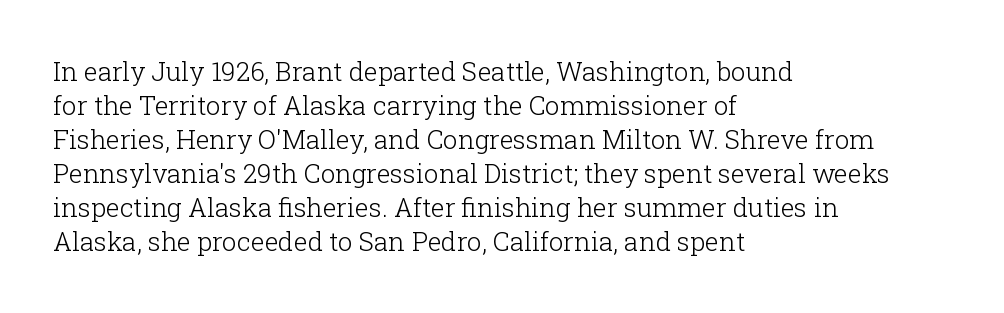
The image shows 26 px text type, upright; set left-aligned, normal line spacing (1.31x), normal letter spacing, not underlined.
